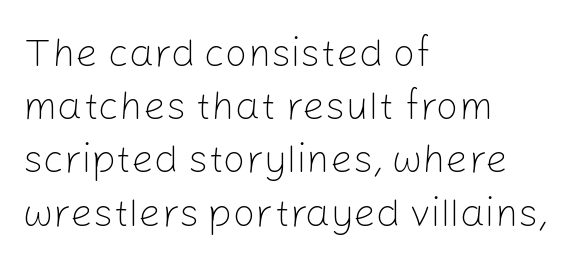
{"serif": "no", "italic": "no", "bold": "no", "weight": "light", "width": "normal", "stroke_contrast": "low", "x_height": "medium", "monospaced": "no", "underline": "no", "align": "left", "line_spacing": "normal", "line_spacing_ratio": 1.33, "letter_spacing": "normal", "letter_spacing_em": 0.0, "glyph_px": 40}
